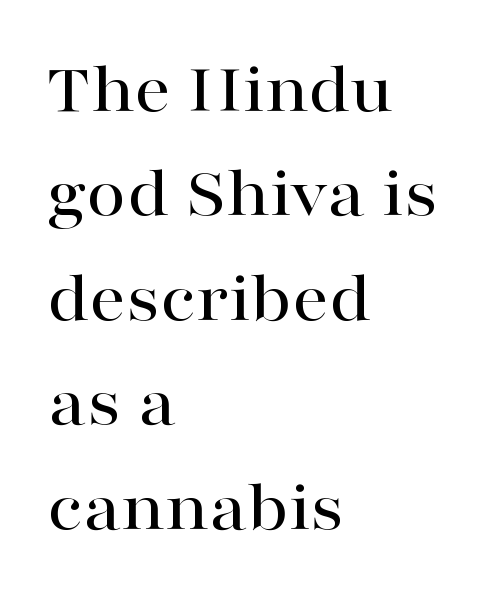
{"serif": "yes", "italic": "no", "width": "wide", "stroke_contrast": "high", "x_height": "medium", "monospaced": "no", "underline": "no", "align": "left", "line_spacing": "normal", "line_spacing_ratio": 1.45, "letter_spacing": "normal", "letter_spacing_em": 0.0, "glyph_px": 72}
